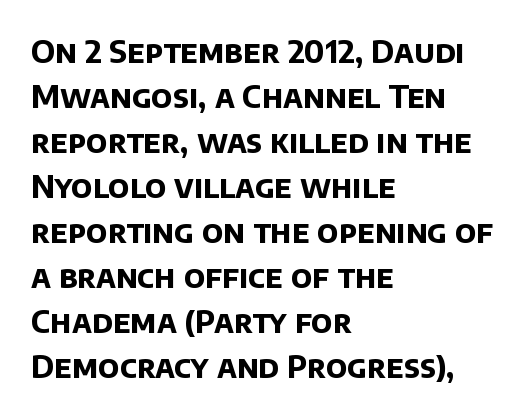
Q: Is the text bold? A: Yes.
Q: Is the typeface a serif or a sans-serif typeface? A: Sans-serif.
Q: Is the text underlined? A: No.
Q: How is the paragraph aligned? A: Left-aligned.
Q: Is the spacing between letters normal or unusually wide? A: Normal.
Q: Is the spacing between lines tight, normal or loose? A: Normal.
Q: Width (condensed, normal, or wide)? A: Normal.
Q: Stroke contrast? A: Low.
Q: x-height? A: Large.
Q: Monospaced? A: No.
